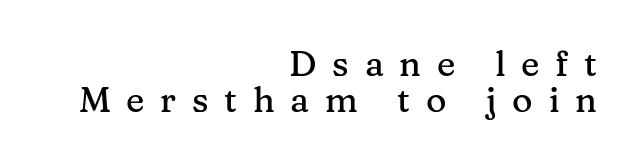
{"serif": "yes", "italic": "no", "width": "normal", "stroke_contrast": "medium", "x_height": "medium", "monospaced": "no", "underline": "no", "align": "right", "line_spacing": "tight", "line_spacing_ratio": 1.04, "letter_spacing": "wide", "letter_spacing_em": 0.45, "glyph_px": 35}
